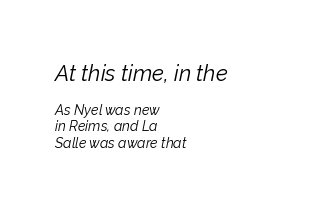
The specimen reads as italic at a glance. Counters stay open thanks to moderate or lighter strokes. The composition opens big and finishes small. The horizontal fit of the characters is conventional and even. Glance below the letters and you will spot only blank space.
